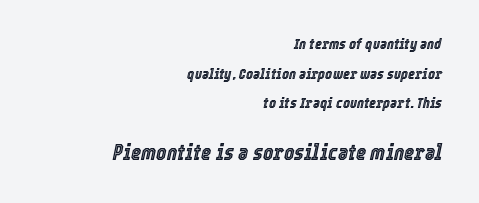
Q: Is the text italic (slanted)? A: Yes, it leans right by about 12 degrees.
Q: Is the text underlined? A: No.
Q: How is the paragraph aligned? A: Right-aligned.
Q: Is the spacing between letters normal or unusually wide? A: Normal.
Q: Is the spacing between lines tight, normal or loose? A: Loose.
Q: Which block of text is set in a larger size, the first (top) or the second (bottom)? A: The second (bottom) one.
